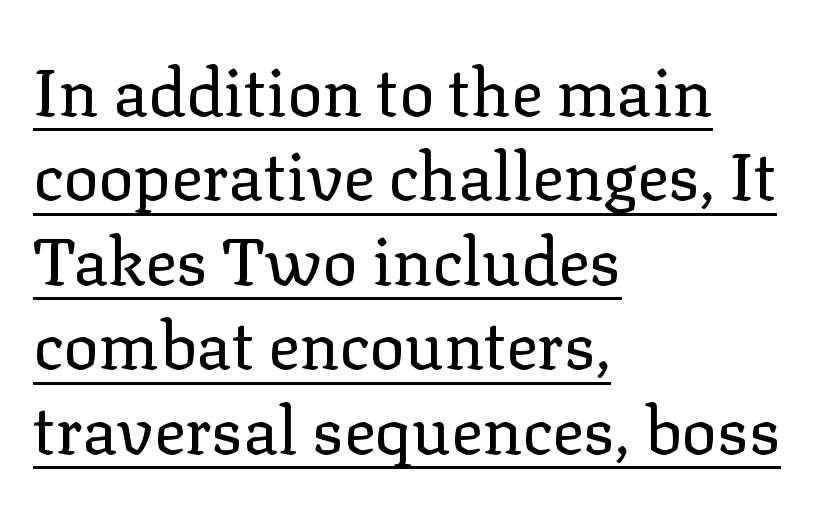
The image shows 66 px regular-weight serif type, upright; set left-aligned, normal line spacing (1.28x), normal letter spacing, underlined; low stroke contrast and a medium x-height.
